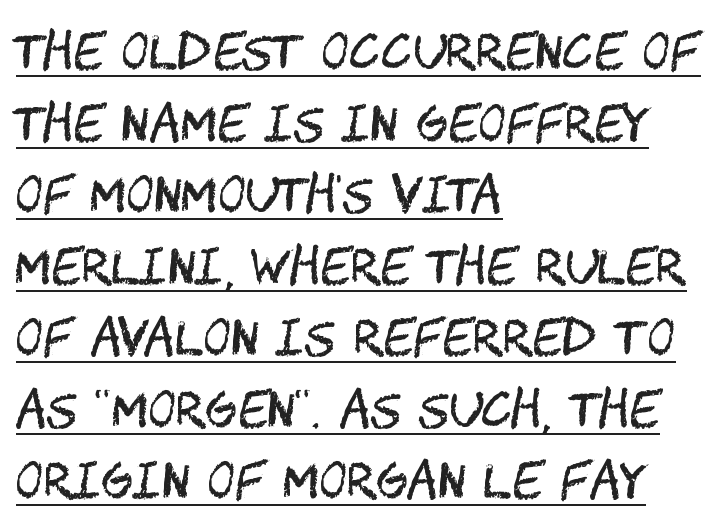
Words appear dense and cohesive because spacing is normal. This rendering features underlined lettering. The font's upright variant was chosen for this text. This is sans-serif lettering, the kind often seen on screens and signage. Each stroke keeps to a modest, everyday thickness or less. The lines sit at an ordinary, default distance from one another.
